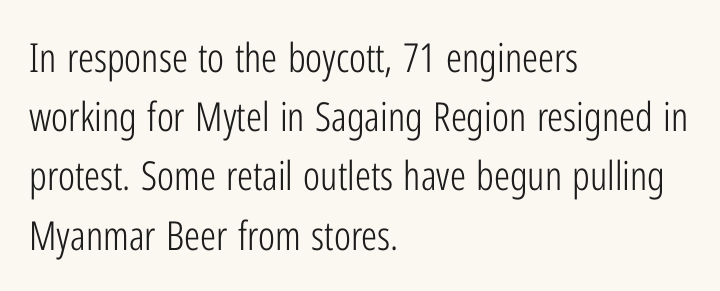
I'd call this a sans setting — the letters go barefoot. This rendering features lettering with no underline. In terms of posture, this sample is upright. Stems and bowls with no extra thickness — not bold.
